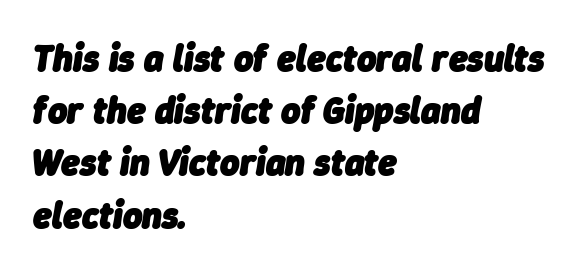
This is oblique type, the kind used for emphasis or titles. Baseline-to-baseline distance is the conventional proportion of letter height. Lines of text with bare space underneath. Is the letter spacing exaggerated? No — it looks like the ordinary default.
